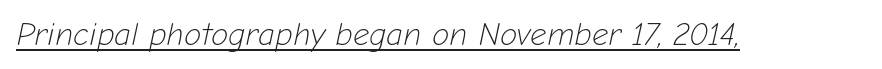
Nothing heavy about these letters — not bold at all. Quick note: italic. The rendering uses natural spacing where letterforms have individual widths. Does a line run under the words? Yes, clearly. Look at the tracking — it's just the regular setting, nothing added.
